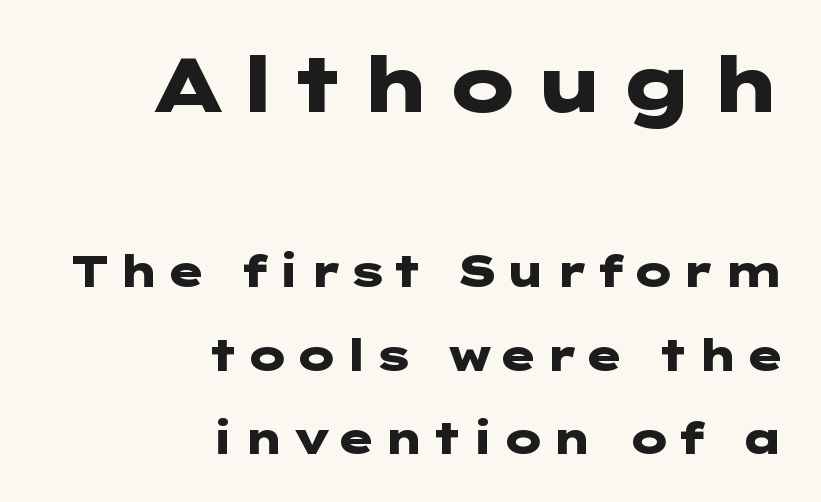
The image shows 76 px heavy, wide sans-serif type, upright; set right-aligned, loose line spacing (1.94x), not underlined; the first (top) block is 1.77x larger; low stroke contrast and a medium x-height.
